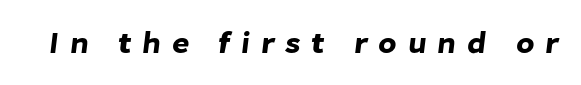
Q: Is the typeface a serif or a sans-serif typeface? A: Sans-serif.
Q: Is the text underlined? A: No.
Q: Is the spacing between letters normal or unusually wide? A: Unusually wide.
Q: Width (condensed, normal, or wide)? A: Normal.
Q: Stroke contrast? A: Low.
Q: x-height? A: Medium.
Q: Monospaced? A: No.
